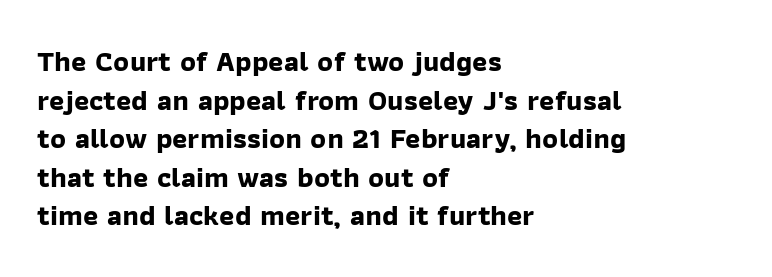
Do the characters align in a grid? No, the font is proportional. This sample uses plain, unmodified letter spacing. Compared with typical paragraphs, the rows here are spaced about the same. Horizontally, the lines are justified to the leading edge only. What weight is shown? A full bold with thick strokes. This rendering employs a face without finishing strokes, i.e., a sans-serif.
